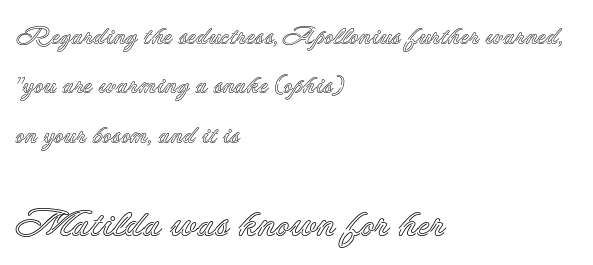
Visually, the bottom section dominates because its glyphs are scaled up. Has an underline been added? It has not. The designer dialed line spacing up above the default. Between one letter and the next there's only the usual sliver of space. The lines are quadded left.
